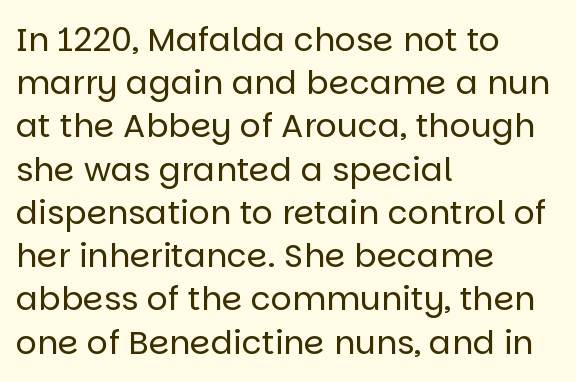
{"serif": "no", "italic": "no", "bold": "no", "weight": "regular", "width": "normal", "stroke_contrast": "low", "x_height": "large", "monospaced": "no", "underline": "no", "align": "left", "line_spacing": "normal", "line_spacing_ratio": 1.31, "letter_spacing": "normal", "letter_spacing_em": 0.0, "glyph_px": 33}
